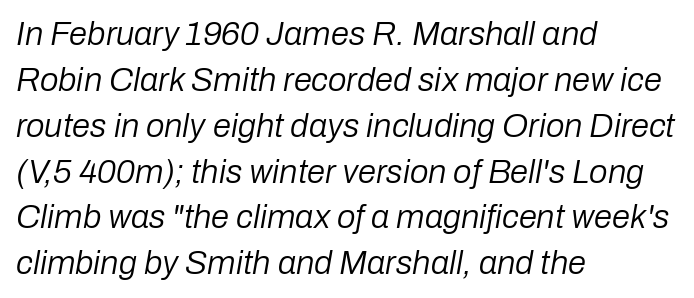
The image shows 33 px regular-weight type, italic (leaning right); set left-aligned, normal line spacing (1.39x), normal letter spacing, not underlined; low stroke contrast and a medium x-height.
